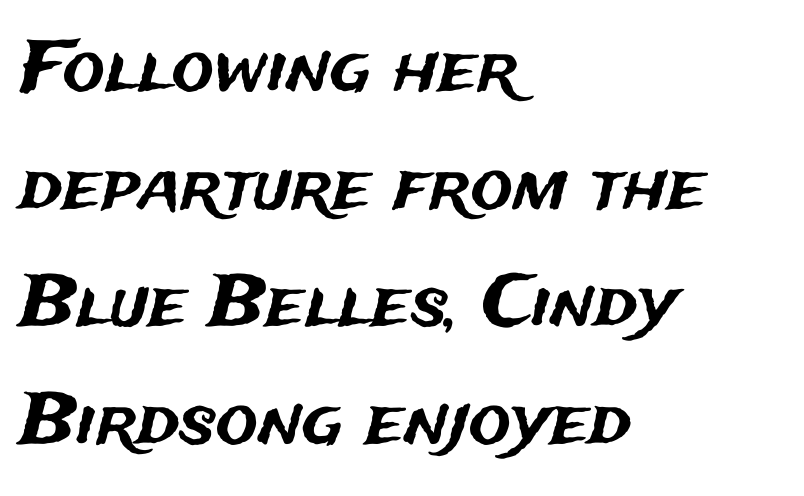
Q: Is the text italic (slanted)? A: Yes.
Q: Is the typeface a serif or a sans-serif typeface? A: Sans-serif.
Q: Is the text underlined? A: No.
Q: How is the paragraph aligned? A: Left-aligned.
Q: Is the spacing between letters normal or unusually wide? A: Normal.
Q: Is the spacing between lines tight, normal or loose? A: Normal.
Q: Width (condensed, normal, or wide)? A: Normal.
Q: Stroke contrast? A: Medium.
Q: x-height? A: Medium.
Q: Monospaced? A: No.
